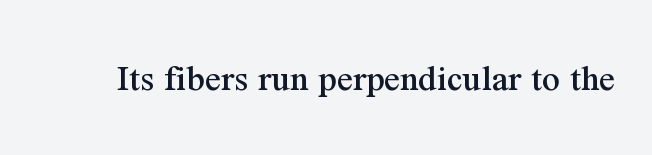
{"serif": "yes", "italic": "no", "width": "normal", "stroke_contrast": "medium", "x_height": "medium", "monospaced": "no", "underline": "no", "letter_spacing": "normal", "letter_spacing_em": 0.0, "glyph_px": 39}
